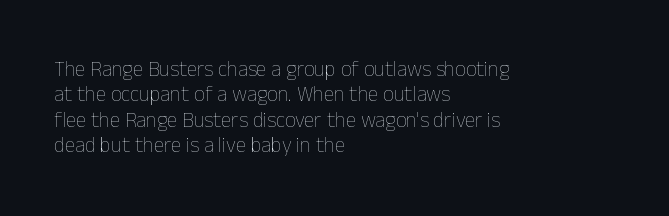
{"italic": "no", "bold": "no", "underline": "no", "align": "left", "line_spacing_ratio": 1.21, "letter_spacing": "normal", "letter_spacing_em": 0.0, "glyph_px": 21}
